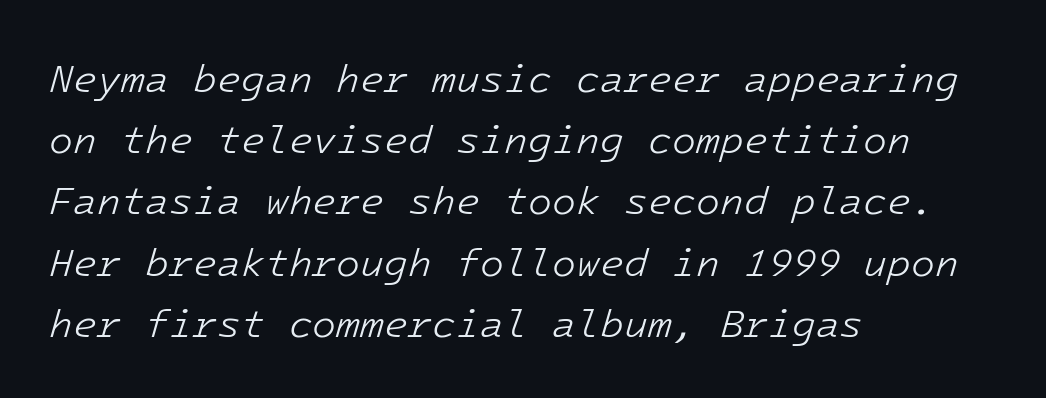
Q: Is the text bold? A: No.
Q: Is the text italic (slanted)? A: Yes, it leans right by about 16 degrees.
Q: Is the text underlined? A: No.
Q: How is the paragraph aligned? A: Left-aligned.
Q: Is the spacing between letters normal or unusually wide? A: Normal.
Q: Is the spacing between lines tight, normal or loose? A: Normal.
Q: Width (condensed, normal, or wide)? A: Normal.
Q: Stroke contrast? A: Low.
Q: x-height? A: Medium.
Q: Monospaced? A: Yes.
